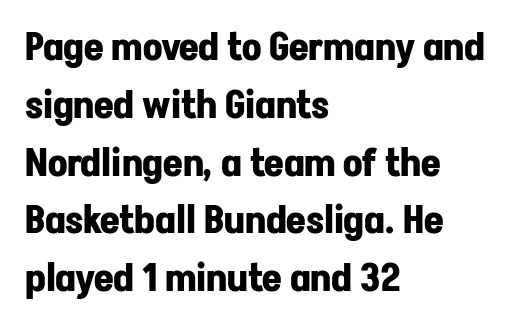
Q: Is the text bold? A: Yes.
Q: Is the text italic (slanted)? A: No, it is upright.
Q: Is the typeface a serif or a sans-serif typeface? A: Sans-serif.
Q: Is the text underlined? A: No.
Q: How is the paragraph aligned? A: Left-aligned.
Q: Is the spacing between letters normal or unusually wide? A: Normal.
Q: Is the spacing between lines tight, normal or loose? A: Normal.
Q: Width (condensed, normal, or wide)? A: Normal.
Q: Stroke contrast? A: Low.
Q: x-height? A: Medium.
Q: Monospaced? A: No.
